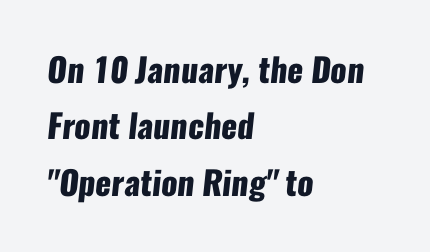
Q: Is the text bold? A: Yes.
Q: Is the typeface a serif or a sans-serif typeface? A: Sans-serif.
Q: Is the text underlined? A: No.
Q: How is the paragraph aligned? A: Left-aligned.
Q: Is the spacing between letters normal or unusually wide? A: Normal.
Q: Width (condensed, normal, or wide)? A: Condensed.
Q: Stroke contrast? A: Low.
Q: x-height? A: Medium.
Q: Monospaced? A: No.
